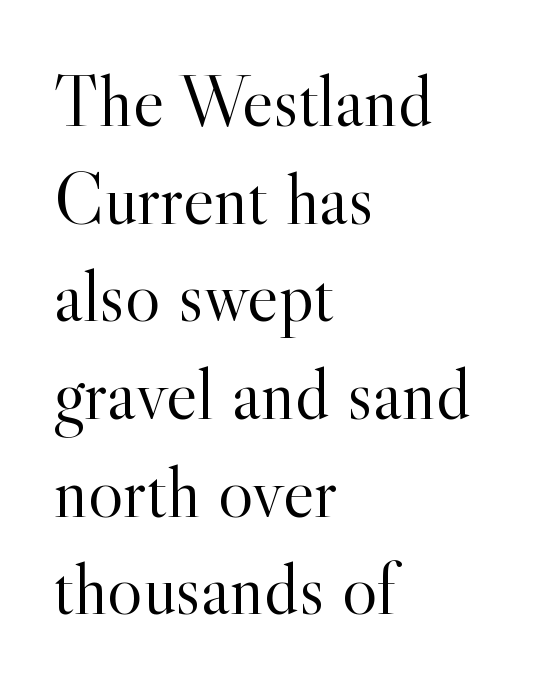
{"serif": "yes", "italic": "no", "bold": "no", "weight": "light", "width": "normal", "x_height": "small", "monospaced": "no", "underline": "no", "align": "left", "line_spacing": "normal", "line_spacing_ratio": 1.32, "letter_spacing": "normal", "letter_spacing_em": 0.0, "glyph_px": 74}
